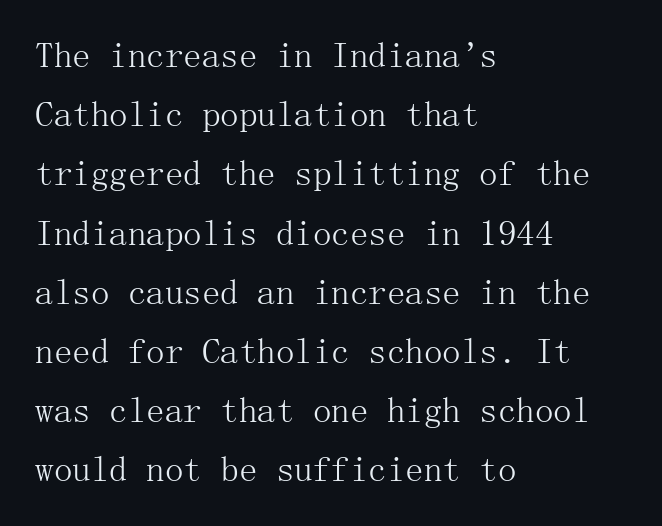
{"serif": "yes", "italic": "no", "bold": "no", "weight": "light", "width": "normal", "stroke_contrast": "medium", "x_height": "medium", "underline": "no", "align": "left", "line_spacing": "normal", "line_spacing_ratio": 1.6, "letter_spacing": "normal", "letter_spacing_em": 0.0, "glyph_px": 37}
